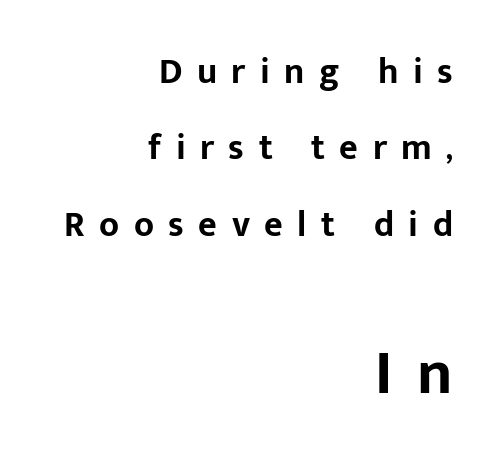
The image shows 63 px bold sans-serif type, upright; set right-aligned, loose line spacing (2.12x), unusually wide letter spacing (+0.4 em), not underlined; the second (bottom) block is 1.75x larger; low stroke contrast and a medium x-height.
